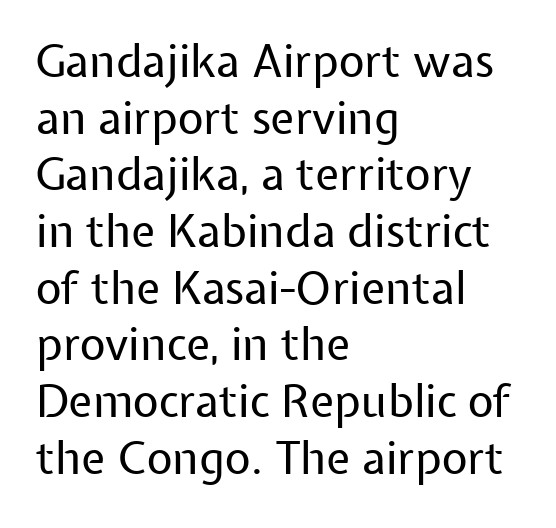
{"serif": "no", "italic": "no", "bold": "no", "weight": "regular", "width": "normal", "stroke_contrast": "low", "x_height": "medium", "monospaced": "no", "underline": "no", "align": "left", "line_spacing": "normal", "line_spacing_ratio": 1.26, "letter_spacing": "normal", "letter_spacing_em": 0.0, "glyph_px": 45}
